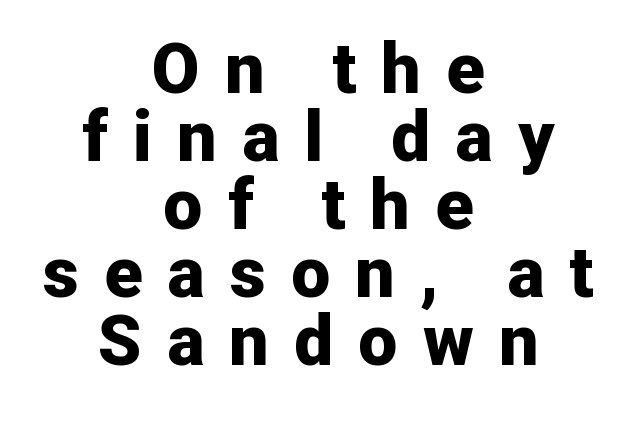
{"serif": "no", "italic": "no", "bold": "yes", "weight": "bold", "width": "normal", "stroke_contrast": "low", "x_height": "medium", "monospaced": "no", "underline": "no", "align": "center", "line_spacing": "tight", "line_spacing_ratio": 0.97, "letter_spacing": "wide", "letter_spacing_em": 0.36, "glyph_px": 70}
